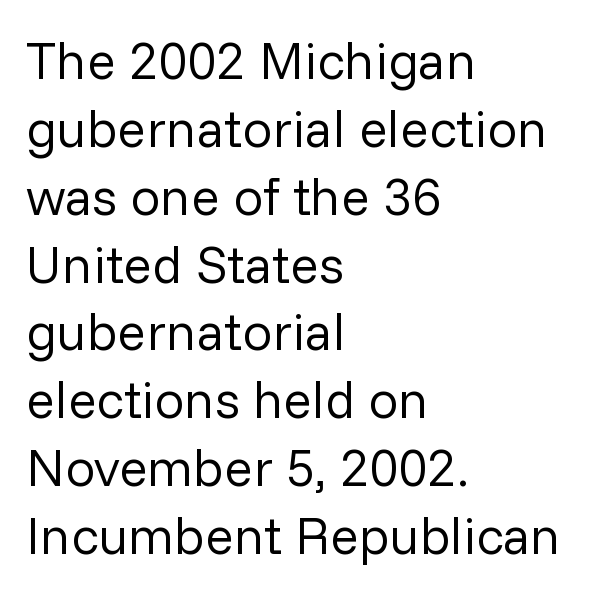
The image shows 53 px regular-weight sans-serif type, upright; set left-aligned, normal line spacing (1.28x), normal letter spacing, not underlined; low stroke contrast and a medium x-height.
